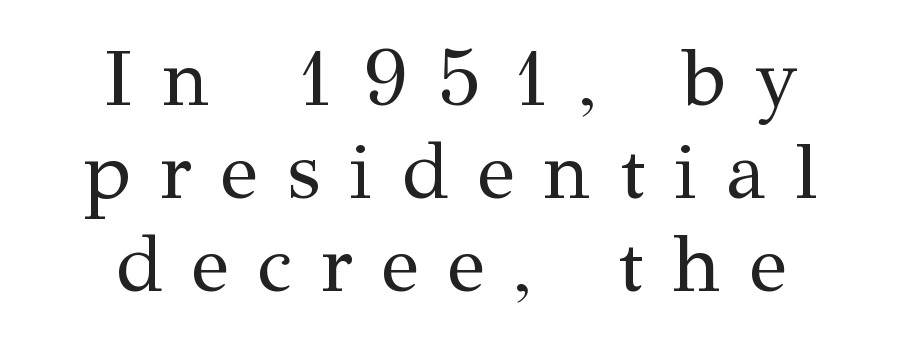
The image shows 79 px regular-weight serif type, upright; set centered, line spacing 1.18x, unusually wide letter spacing (+0.37 em), not underlined; medium stroke contrast and a medium x-height.
